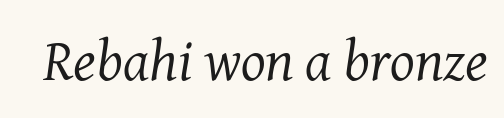
{"serif": "yes", "italic": "yes", "lean": "right", "slant_degrees": 8, "bold": "no", "weight": "regular", "width": "normal", "stroke_contrast": "medium", "x_height": "medium", "monospaced": "no", "underline": "no", "letter_spacing": "normal", "letter_spacing_em": 0.0, "glyph_px": 58}
